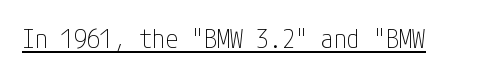
Q: Is the text bold? A: No.
Q: Is the text italic (slanted)? A: No, it is upright.
Q: Is the text underlined? A: Yes.
Q: Is the spacing between letters normal or unusually wide? A: Normal.
